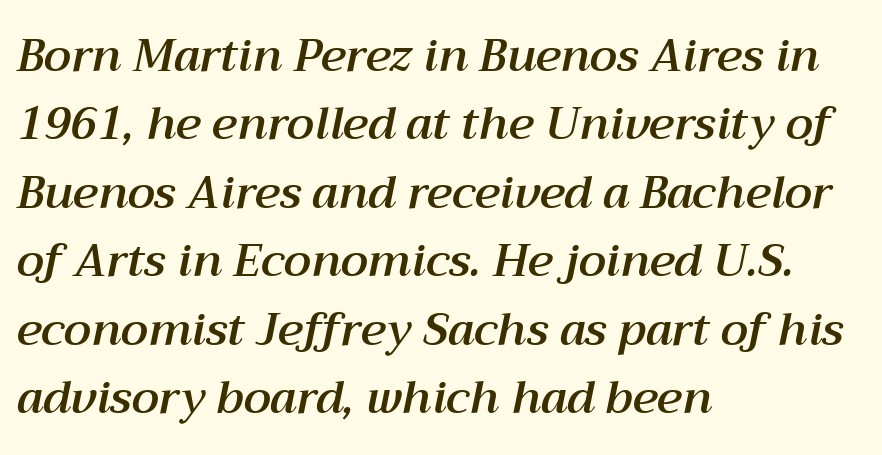
The image shows 45 px text type, italic (leaning right); set left-aligned, normal line spacing (1.52x), normal letter spacing, not underlined; medium stroke contrast and a medium x-height.
